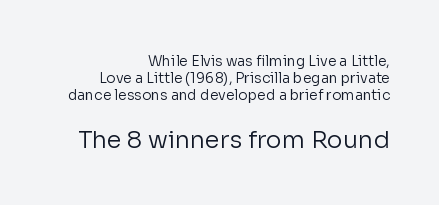
{"italic": "no", "bold": "no", "underline": "no", "align": "right", "line_spacing_ratio": 1.21, "letter_spacing": "normal", "letter_spacing_em": 0.0, "larger_block": "second", "size_ratio": 1.71, "glyph_px": 24}
